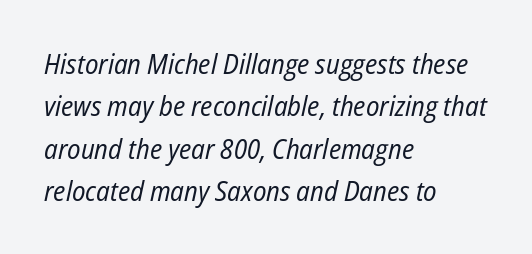
Horizontal bands of white between lines are of average thickness. Characters follow at the spacing the type designer built in. Teacher's note: observe the even left margin — that is flush-left alignment. When letters slant like this, we call the style italic. Weight: regular or lighter. Varying glyph widths throughout — classic text-font behaviour.
